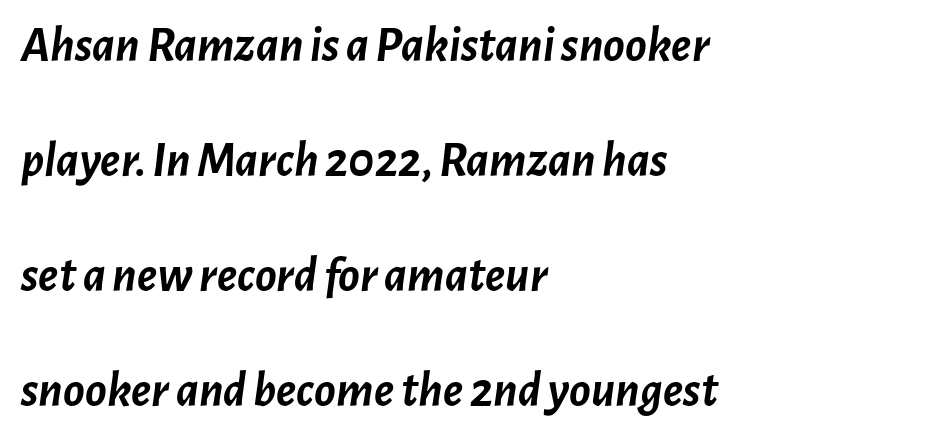
Leading: increased. Do the characters align in a grid? No, the font is proportional. Compared with typical body copy, the letter spacing here is the same. Clear beneath every line of the passage. Italic? Definitely — the glyphs are oblique.
